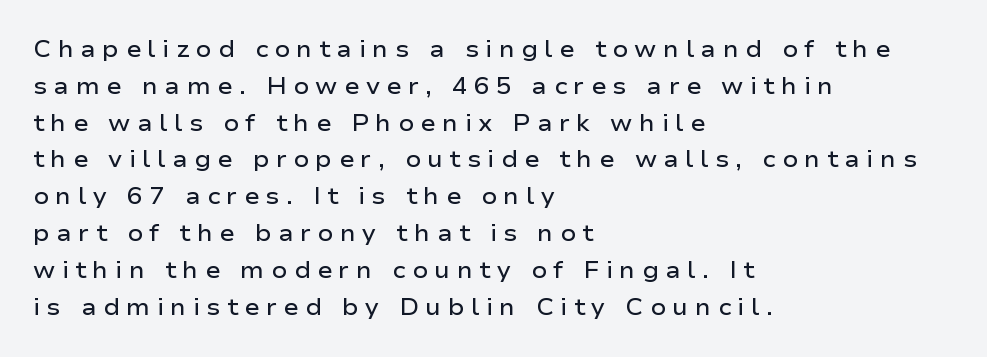
{"italic": "no", "bold": "semi", "underline": "no", "align": "left", "line_spacing": "normal", "line_spacing_ratio": 1.6, "letter_spacing": "wide", "letter_spacing_em": 0.28, "glyph_px": 23}
